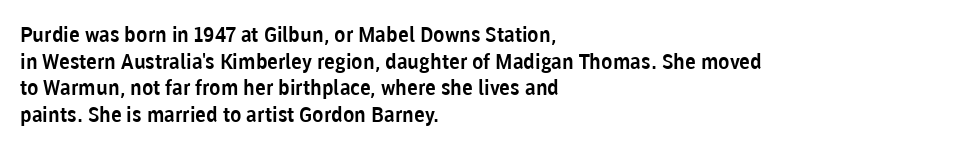
{"italic": "no", "underline": "no", "align": "left", "line_spacing": "normal", "line_spacing_ratio": 1.27, "letter_spacing": "normal", "letter_spacing_em": 0.0, "glyph_px": 21}
